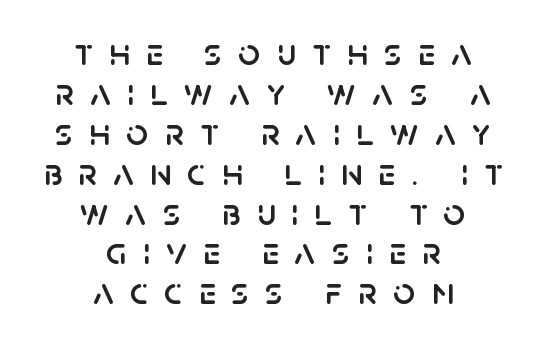
The image shows 38 px sans-serif type, upright; set centered, tight line spacing (1.05x), unusually wide letter spacing (+0.43 em), not underlined; low stroke contrast and a large x-height.
